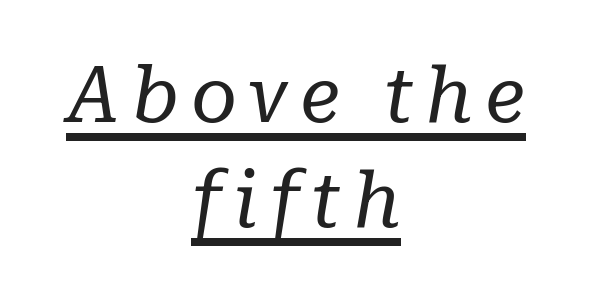
Q: Is the text bold? A: No.
Q: Is the text italic (slanted)? A: Yes, it leans right by about 10 degrees.
Q: Is the typeface a serif or a sans-serif typeface? A: Serif.
Q: Is the text underlined? A: Yes.
Q: How is the paragraph aligned? A: Centered.
Q: Is the spacing between lines tight, normal or loose? A: Normal.
Q: Width (condensed, normal, or wide)? A: Normal.
Q: Stroke contrast? A: Low.
Q: x-height? A: Medium.
Q: Monospaced? A: No.
